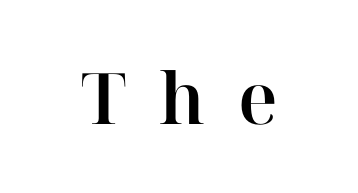
Q: Is the text italic (slanted)? A: No, it is upright.
Q: Is the typeface a serif or a sans-serif typeface? A: Serif.
Q: Is the text underlined? A: No.
Q: Is the spacing between letters normal or unusually wide? A: Unusually wide.
Q: Width (condensed, normal, or wide)? A: Normal.
Q: Stroke contrast? A: High.
Q: x-height? A: Medium.
Q: Monospaced? A: No.
